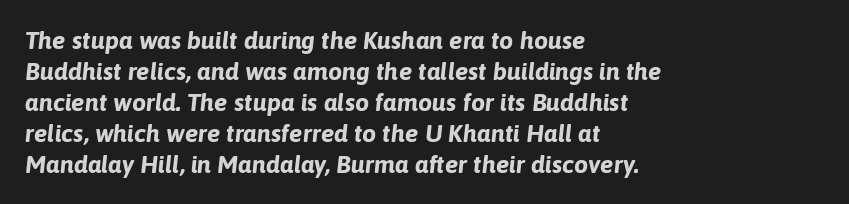
Q: Is the text bold? A: Yes.
Q: Is the text italic (slanted)? A: Yes, it leans right by about 6 degrees.
Q: Is the text underlined? A: No.
Q: How is the paragraph aligned? A: Left-aligned.
Q: Is the spacing between letters normal or unusually wide? A: Normal.
